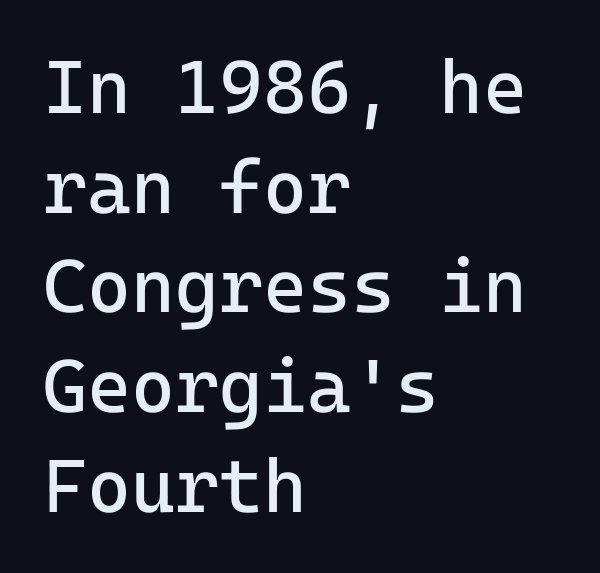
The passage shown stacks its lines at a standard gap. The rendering uses typewriter-style spacing with identical character cells. Every row of glyphs begins at an identical x-position on the left. Letters rest on an invisible, unmarked baseline. Heft: none added — not bold. The letters stand straight up with perfectly vertical stems.
